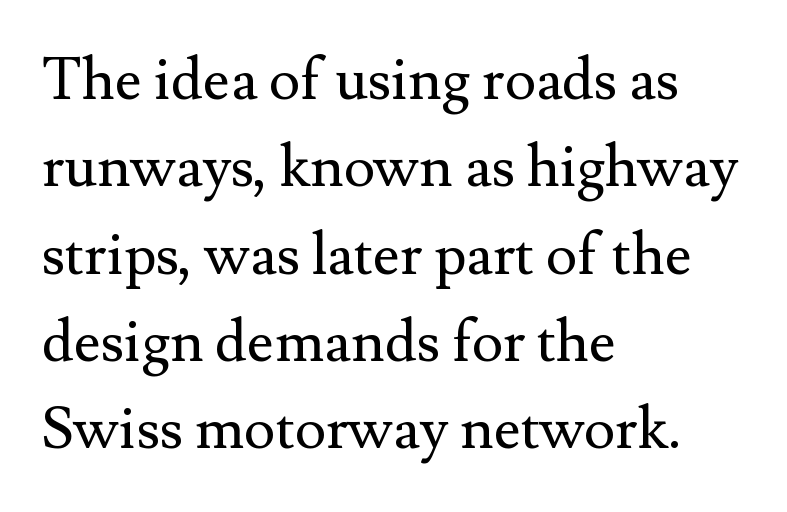
{"serif": "yes", "italic": "no", "bold": "no", "weight": "regular", "width": "normal", "stroke_contrast": "medium", "x_height": "small", "monospaced": "no", "underline": "no", "align": "left", "line_spacing": "normal", "line_spacing_ratio": 1.48, "letter_spacing": "normal", "letter_spacing_em": 0.0, "glyph_px": 59}
